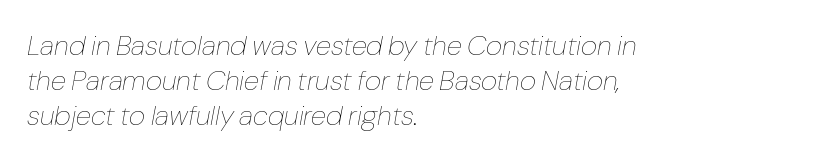
{"italic": "yes", "lean": "right", "slant_degrees": 10, "bold": "no", "weight": "thin", "width": "normal", "stroke_contrast": "low", "x_height": "medium", "monospaced": "no", "underline": "no", "align": "left", "line_spacing": "normal", "line_spacing_ratio": 1.25, "letter_spacing": "normal", "letter_spacing_em": 0.0, "glyph_px": 28}
